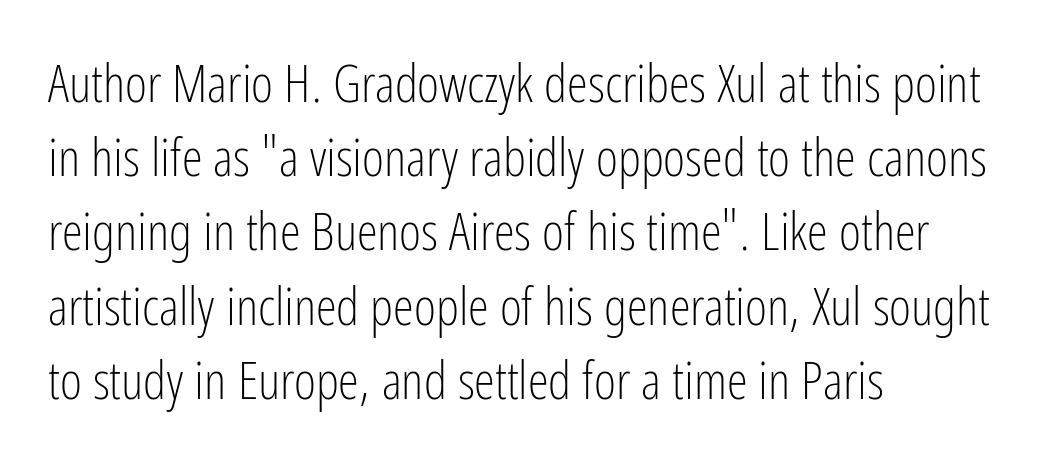
Each letter's strokes conclude bluntly, with no projecting serifs. Every stem runs plumb, perpendicular to the baseline. Bold? No — there's no thickening of the strokes. These lines are rendered in a variable-pitch font.
